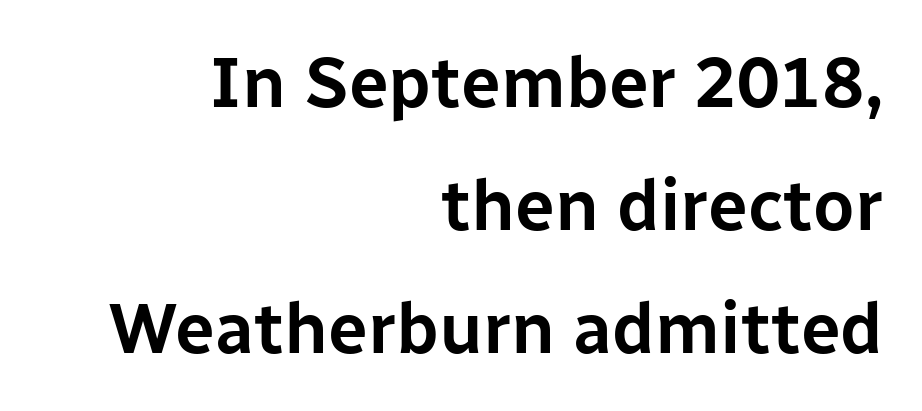
{"serif": "no", "italic": "no", "width": "normal", "stroke_contrast": "low", "x_height": "medium", "monospaced": "no", "underline": "no", "align": "right", "line_spacing_ratio": 1.73, "letter_spacing": "normal", "letter_spacing_em": 0.0, "glyph_px": 71}
